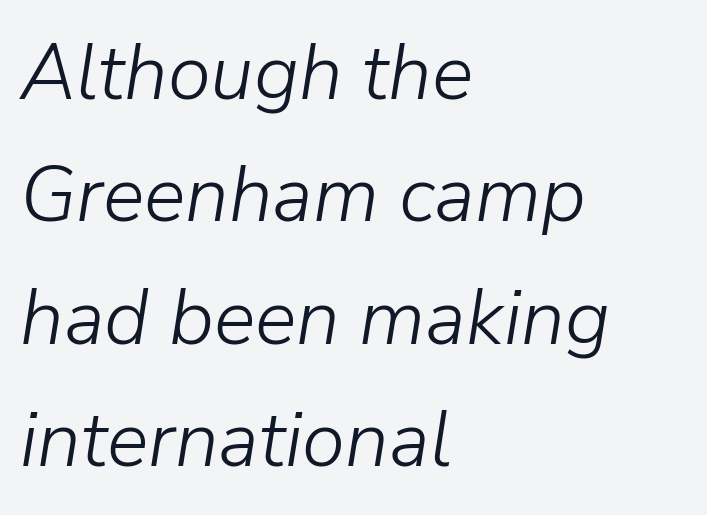
Alignment: flush left. Think of a printed novel: that variable character pitch is what you see here. Is the type slanted? Yes — the strokes lean at a clear angle. Nothing heavy about these letters — not bold at all. This rendering features lettering with no underline. The gaps between neighbouring characters are ordinary and unremarkable.
